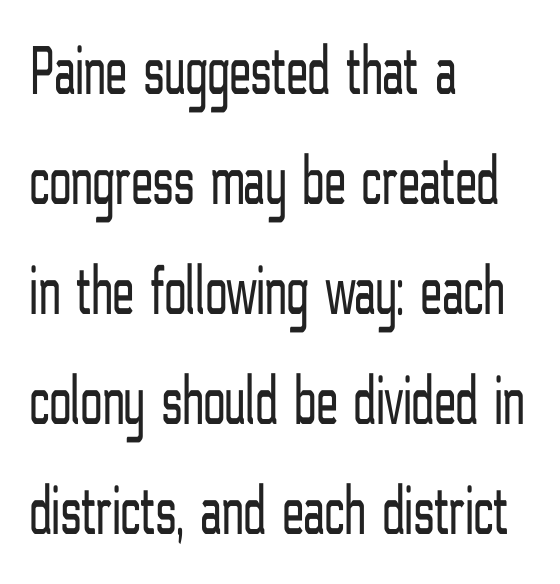
Q: Is the text bold? A: No.
Q: Is the text italic (slanted)? A: No, it is upright.
Q: Is the typeface a serif or a sans-serif typeface? A: Sans-serif.
Q: Is the text underlined? A: No.
Q: How is the paragraph aligned? A: Left-aligned.
Q: Is the spacing between letters normal or unusually wide? A: Normal.
Q: Is the spacing between lines tight, normal or loose? A: Normal.
Q: Width (condensed, normal, or wide)? A: Condensed.
Q: Stroke contrast? A: Low.
Q: x-height? A: Medium.
Q: Monospaced? A: No.
